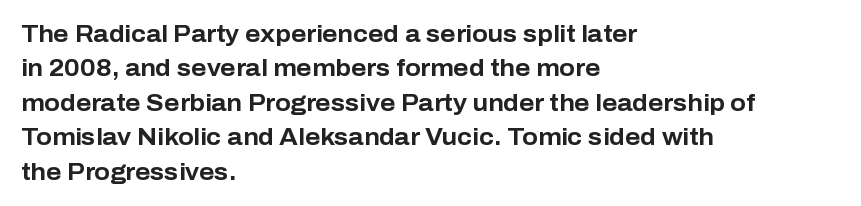
Is the letter spacing exaggerated? No — it looks like the ordinary default. Reading down the block, your eye returns to a fixed left position each line. Heavy-handed strokes throughout: this text is bold. Just letters on the line, the space beneath them empty. Baseline-to-baseline distance is the conventional proportion of letter height. A roman cut, with each character standing at attention.
